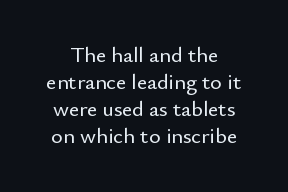
The image shows 22 px text type, upright; set centered, line spacing 1.23x, normal letter spacing, not underlined.
